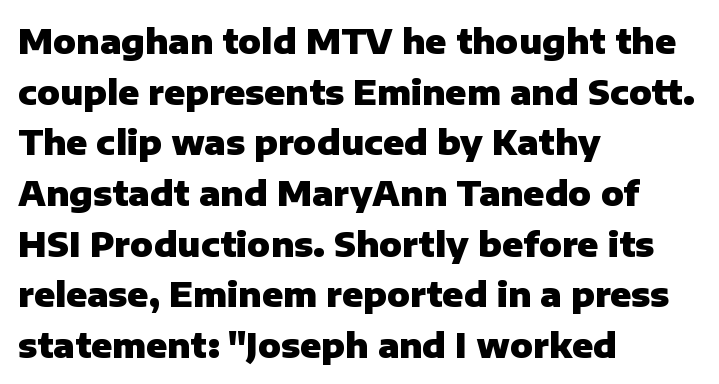
Here the designer chose a conventional face with non-uniform glyph widths. The type is set solid horizontally, with unmodified tracking. The area under the type is left untouched. Every row of glyphs begins at an identical x-position on the left. Students, observe: this is what conventionally led text looks like. Set as a true bold cut, around the 700 mark.
